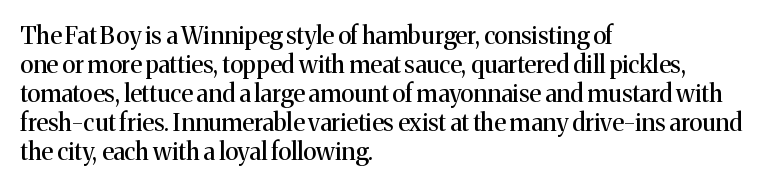
The area under the type is left untouched. Is the block centered? No — it sits flush against the left margin. Default kerning and tracking; the words read as compact shapes. Is there any slant? The stems are plumb.
